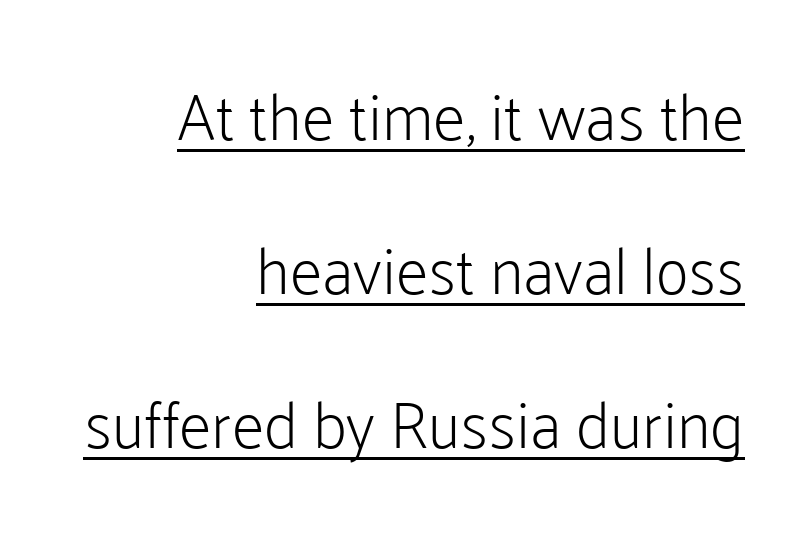
{"serif": "no", "italic": "no", "bold": "no", "weight": "light", "width": "normal", "stroke_contrast": "low", "x_height": "medium", "monospaced": "no", "underline": "yes", "align": "right", "line_spacing": "loose", "line_spacing_ratio": 2.37, "letter_spacing": "normal", "letter_spacing_em": 0.0, "glyph_px": 65}
